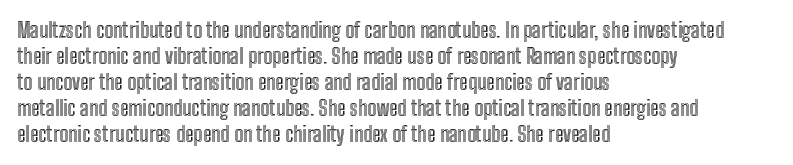
The image shows 21 px text type, upright; set left-aligned, line spacing 1.24x, normal letter spacing, not underlined.
